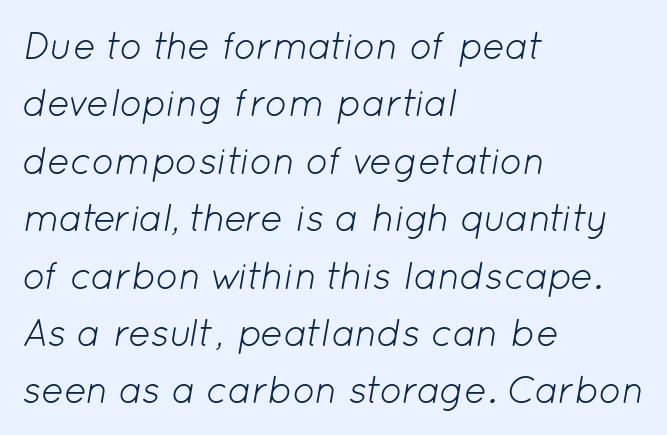
{"italic": "yes", "lean": "right", "slant_degrees": 12, "bold": "no", "weight": "light", "width": "normal", "stroke_contrast": "low", "x_height": "medium", "monospaced": "no", "underline": "no", "align": "left", "line_spacing": "normal", "line_spacing_ratio": 1.51, "letter_spacing": "normal", "letter_spacing_em": 0.0, "glyph_px": 38}
